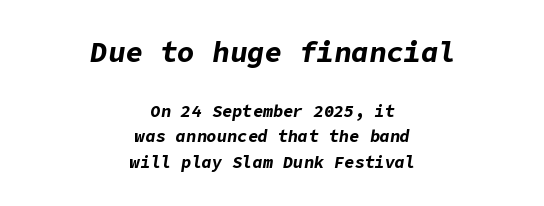
How heavy is the stroke? Heavy — this is a bold. Centered paragraph, ragged on both sides. Horizontal bands of white between lines are of average thickness. Does the lettering tilt? It does — this is italic. Underlining? Definitely not there.
